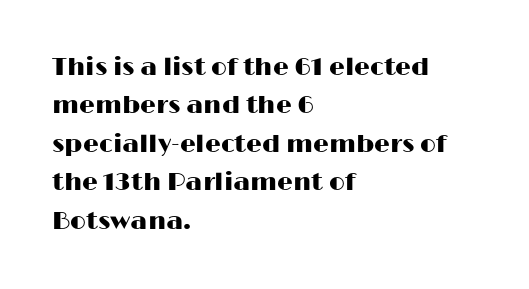
Q: Is the text italic (slanted)? A: No, it is upright.
Q: Is the text underlined? A: No.
Q: How is the paragraph aligned? A: Left-aligned.
Q: Is the spacing between letters normal or unusually wide? A: Normal.
Q: Is the spacing between lines tight, normal or loose? A: Normal.
